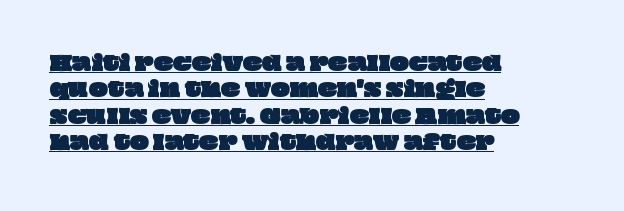
Q: Is the text underlined? A: Yes.
Q: How is the paragraph aligned? A: Left-aligned.
Q: Is the spacing between letters normal or unusually wide? A: Normal.
Q: Is the spacing between lines tight, normal or loose? A: Normal.
